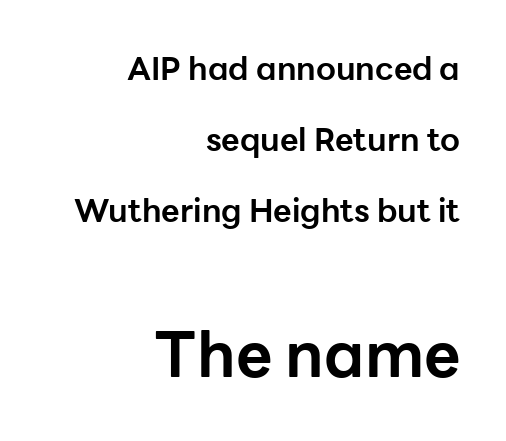
Do the characters align in a grid? No, the font is proportional. The rendering keeps characters at their native spacing. Heavy-handed strokes throughout: this text is bold. These lines are composed in type without serifs.
